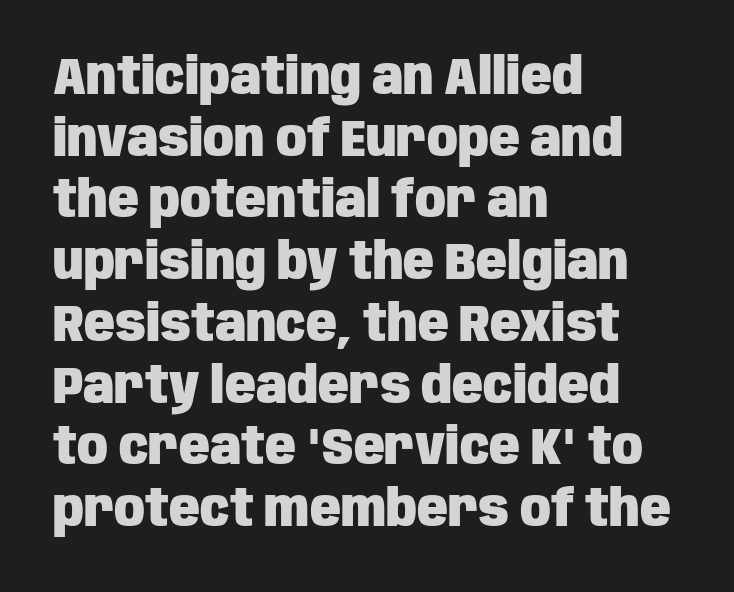
Q: Is the text bold? A: Yes.
Q: Is the text italic (slanted)? A: No, it is upright.
Q: Is the typeface a serif or a sans-serif typeface? A: Sans-serif.
Q: Is the text underlined? A: No.
Q: How is the paragraph aligned? A: Left-aligned.
Q: Is the spacing between letters normal or unusually wide? A: Normal.
Q: Width (condensed, normal, or wide)? A: Condensed.
Q: Stroke contrast? A: Low.
Q: x-height? A: Large.
Q: Monospaced? A: No.
